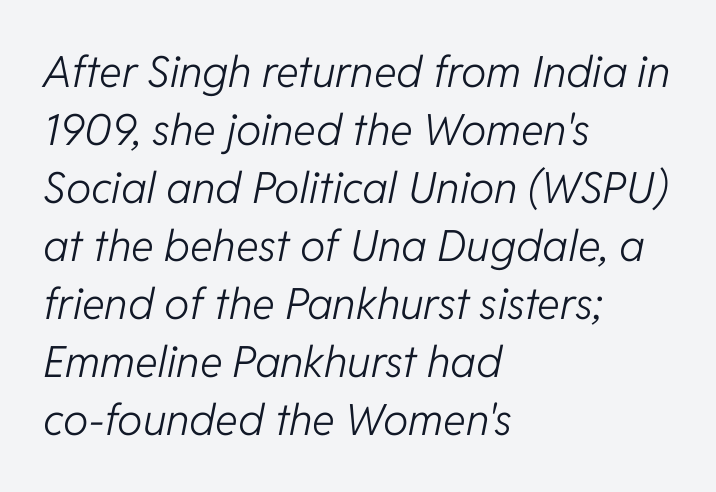
{"italic": "yes", "lean": "right", "slant_degrees": 11, "bold": "no", "weight": "light", "width": "normal", "stroke_contrast": "low", "x_height": "medium", "monospaced": "no", "underline": "no", "align": "left", "line_spacing": "normal", "line_spacing_ratio": 1.35, "letter_spacing": "normal", "letter_spacing_em": 0.0, "glyph_px": 43}
